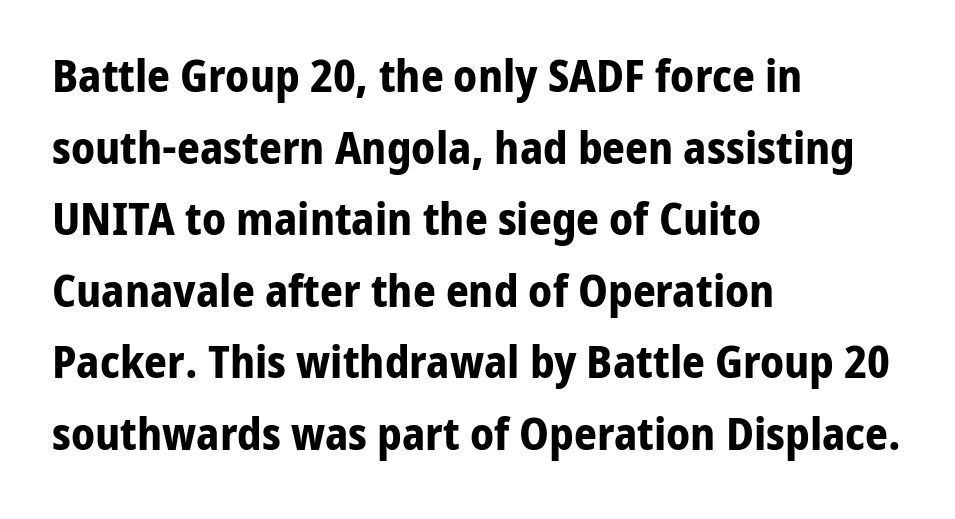
{"serif": "no", "italic": "no", "bold": "yes", "weight": "bold", "width": "normal", "stroke_contrast": "low", "x_height": "medium", "monospaced": "no", "underline": "no", "align": "left", "line_spacing": "normal", "line_spacing_ratio": 1.59, "letter_spacing": "normal", "letter_spacing_em": 0.0, "glyph_px": 45}
